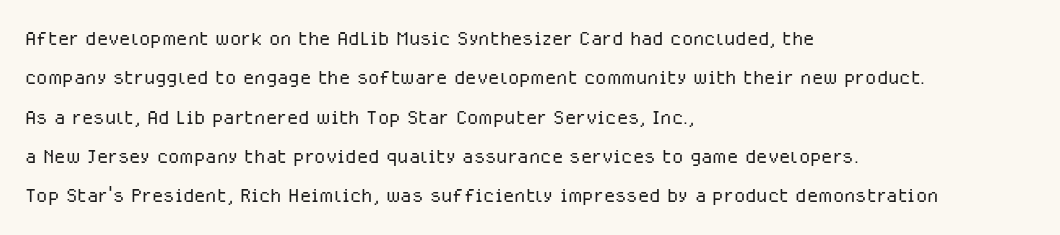
Q: Is the text bold? A: No.
Q: Is the text italic (slanted)? A: No, it is upright.
Q: Is the text underlined? A: No.
Q: How is the paragraph aligned? A: Left-aligned.
Q: Is the spacing between letters normal or unusually wide? A: Normal.
Q: Is the spacing between lines tight, normal or loose? A: Normal.
